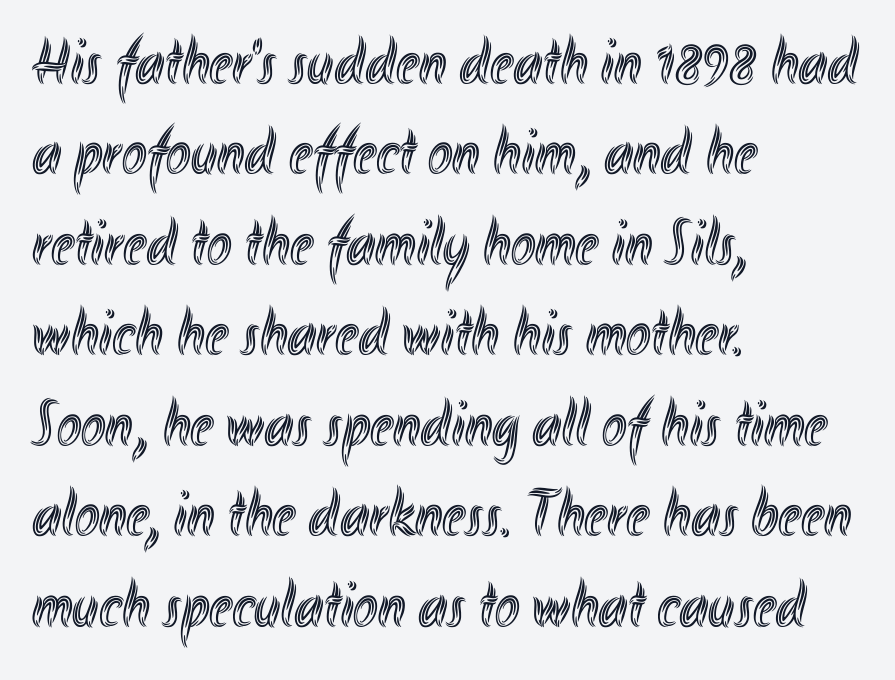
The image shows 66 px condensed type; set left-aligned, normal line spacing (1.37x), normal letter spacing, not underlined; a small x-height.
